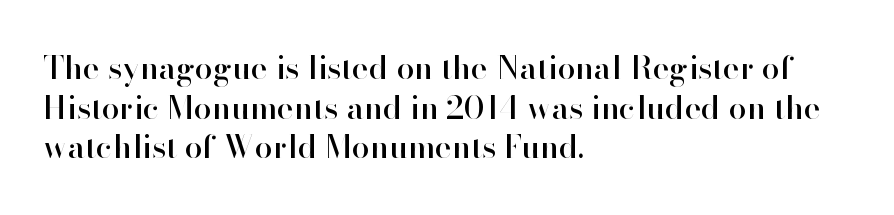
Is the block centered? No — it sits flush against the left margin. Letterform terminals end flat and unadorned throughout the passage. The line texture is even and compact thanks to regular tracking. Varying glyph widths throughout — classic text-font behaviour.
